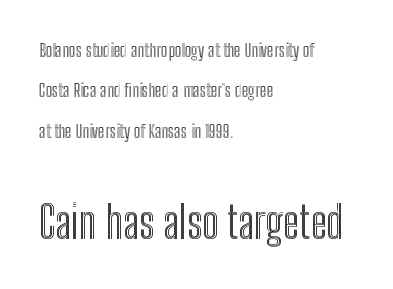
Casual observation: everything's shoved over to the left. Widely set lines give the paragraph a tall, airy silhouette. Any mark beneath the type? The region is blank. Scale increases going downward across the two blocks.
